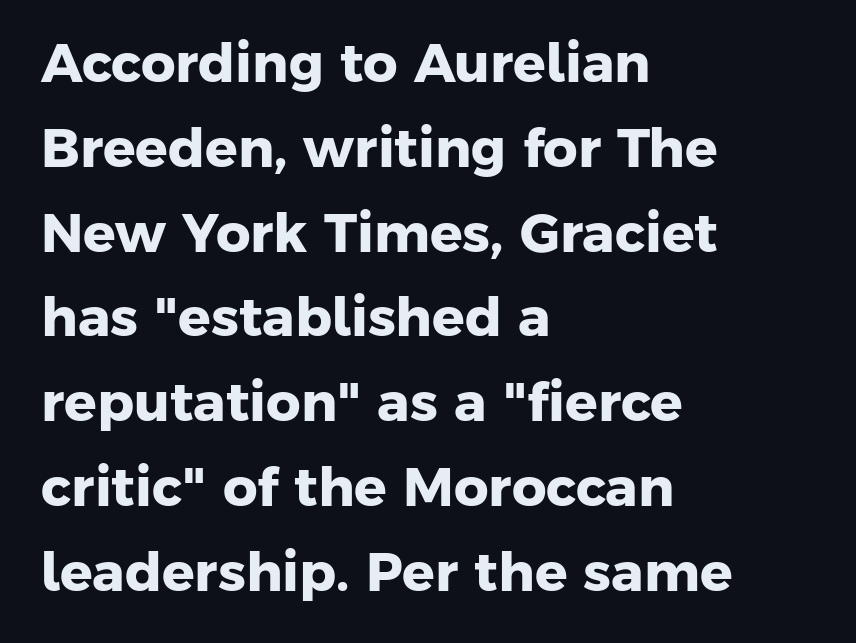
{"serif": "no", "bold": "yes", "weight": "heavy", "width": "normal", "stroke_contrast": "low", "x_height": "medium", "monospaced": "no", "underline": "no", "align": "left", "line_spacing": "normal", "line_spacing_ratio": 1.57, "letter_spacing": "normal", "letter_spacing_em": 0.0, "glyph_px": 54}
